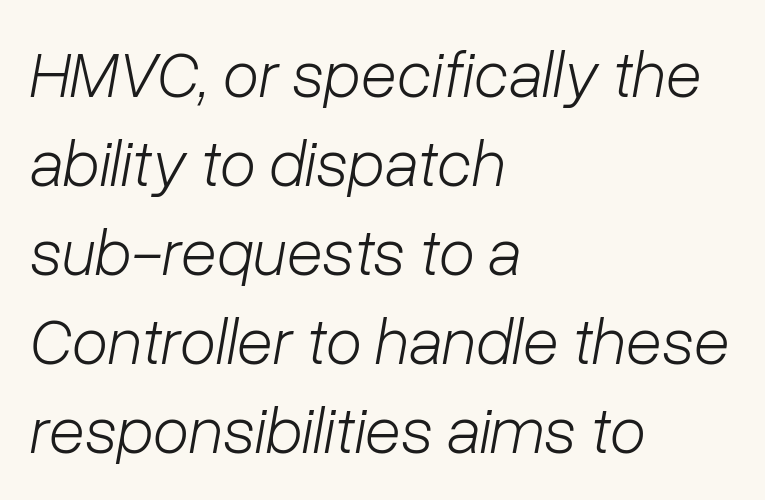
Q: Is the text bold? A: No.
Q: Is the text italic (slanted)? A: Yes, it leans right by about 10 degrees.
Q: Is the text underlined? A: No.
Q: How is the paragraph aligned? A: Left-aligned.
Q: Is the spacing between letters normal or unusually wide? A: Normal.
Q: Is the spacing between lines tight, normal or loose? A: Normal.
Q: Width (condensed, normal, or wide)? A: Normal.
Q: Stroke contrast? A: Low.
Q: x-height? A: Medium.
Q: Monospaced? A: No.
